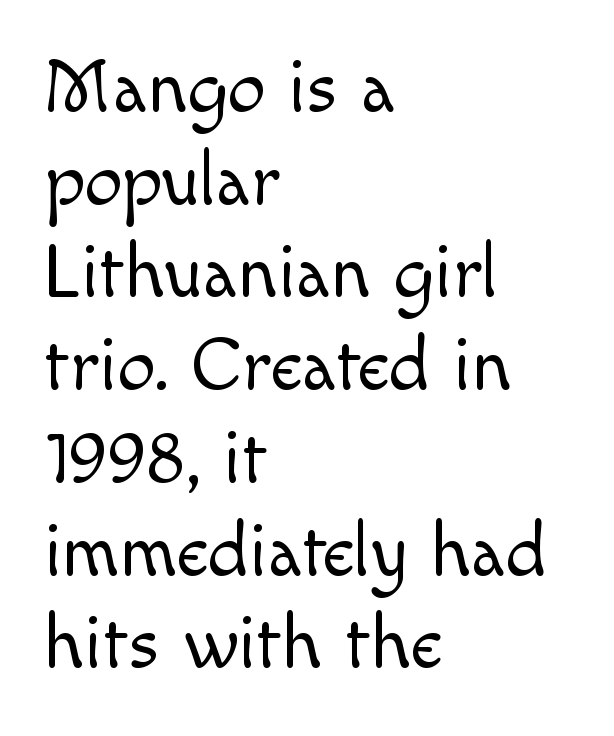
Summary of weight: not heavy and not bold. Left-aligned paragraph, ragged on the right. Tracking value appears to be zero — textbook default spacing. Every character sits straight up, as roman type does. Is this a sans? Yes — the strokes have no serifs.
